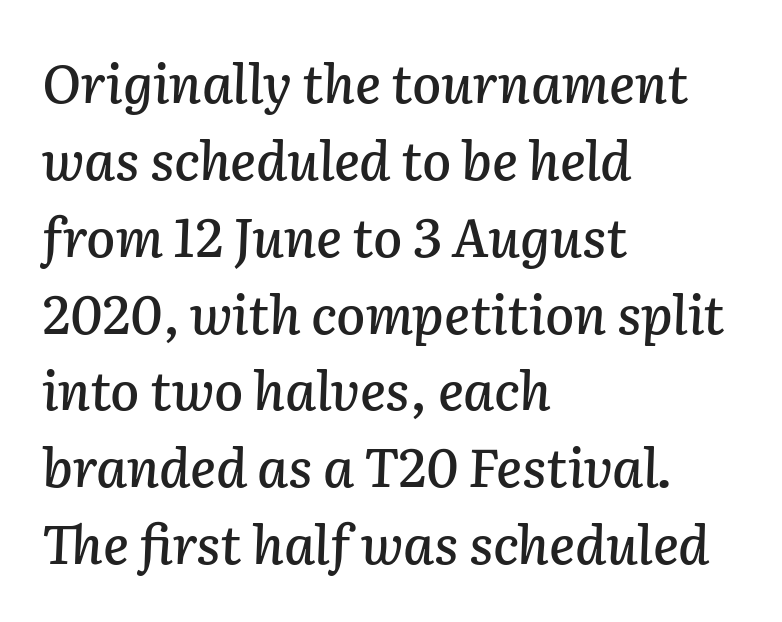
The image shows 53 px text type, italic (leaning right); set left-aligned, normal line spacing (1.45x), normal letter spacing, not underlined; low stroke contrast and a medium x-height.
